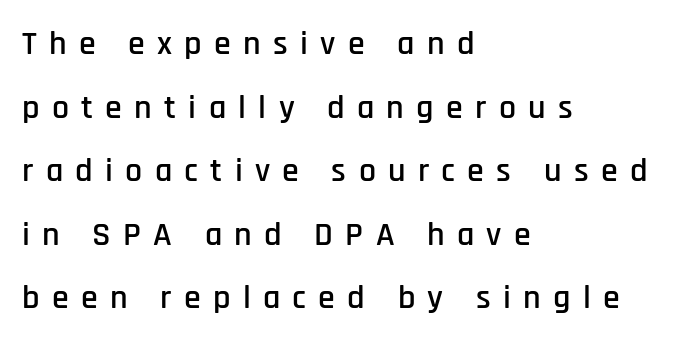
Visually the block forms a straight wall on the left and a jagged coastline on the right. This is the regular roman posture of the typeface. Rule under the text: the space is simply empty. Do the characters align in a grid? No, the font is proportional. Serifs: no, the terminals of the letterforms are clean.
